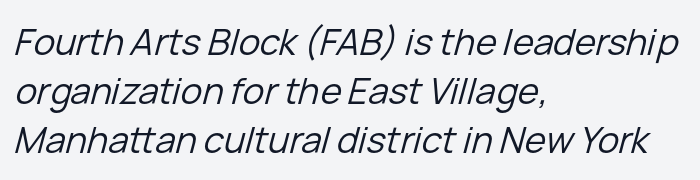
The image shows 36 px regular-weight type, italic (leaning right); set left-aligned, normal line spacing (1.36x), normal letter spacing, not underlined; low stroke contrast and a medium x-height.
